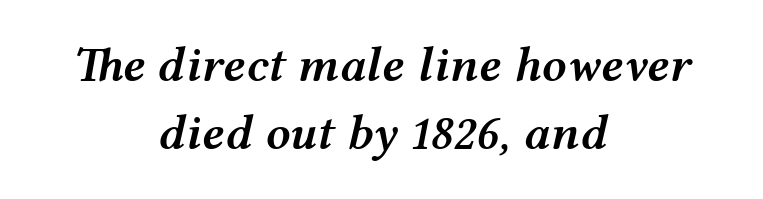
{"italic": "yes", "lean": "right", "slant_degrees": 12, "bold": "semi", "weight": "semibold", "width": "wide", "stroke_contrast": "medium", "x_height": "medium", "monospaced": "no", "underline": "no", "align": "center", "line_spacing": "normal", "line_spacing_ratio": 1.38, "letter_spacing": "normal", "letter_spacing_em": 0.0, "glyph_px": 49}
